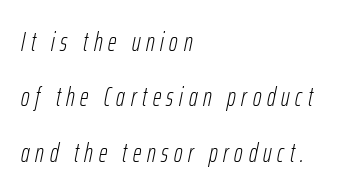
Tracking value appears strongly positive — letters spread wide. Caption: face not bold, strokes unweighted. Notice how the passage keeps a crisp vertical edge on the left only. Posture: slanted. Is there much room between lines? Yes — plenty of vertical air separates them.
